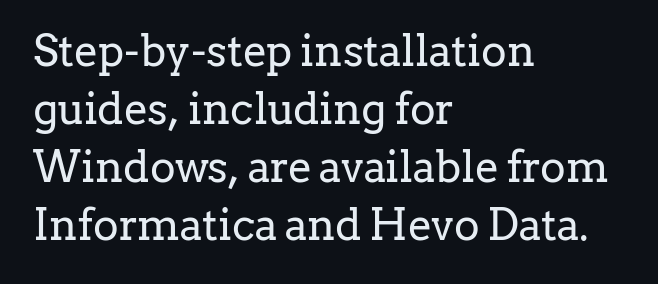
Q: Is the text bold? A: No.
Q: Is the text italic (slanted)? A: No, it is upright.
Q: Is the typeface a serif or a sans-serif typeface? A: Serif.
Q: Is the text underlined? A: No.
Q: How is the paragraph aligned? A: Left-aligned.
Q: Is the spacing between letters normal or unusually wide? A: Normal.
Q: Is the spacing between lines tight, normal or loose? A: Normal.
Q: Width (condensed, normal, or wide)? A: Normal.
Q: Stroke contrast? A: Low.
Q: x-height? A: Medium.
Q: Monospaced? A: No.
